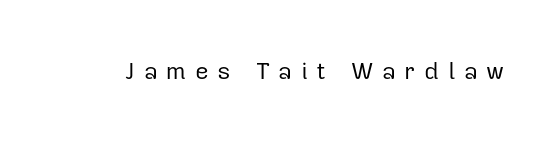
The image shows 24 px text type, upright; set unusually wide letter spacing (+0.36 em), not underlined.
